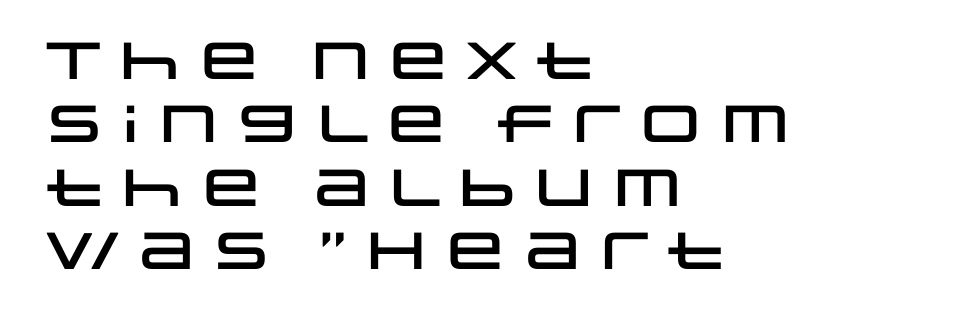
{"serif": "no", "italic": "no", "width": "wide", "stroke_contrast": "low", "x_height": "large", "monospaced": "no", "underline": "no", "align": "left", "line_spacing_ratio": 1.22, "letter_spacing": "normal", "letter_spacing_em": 0.0, "glyph_px": 52}
